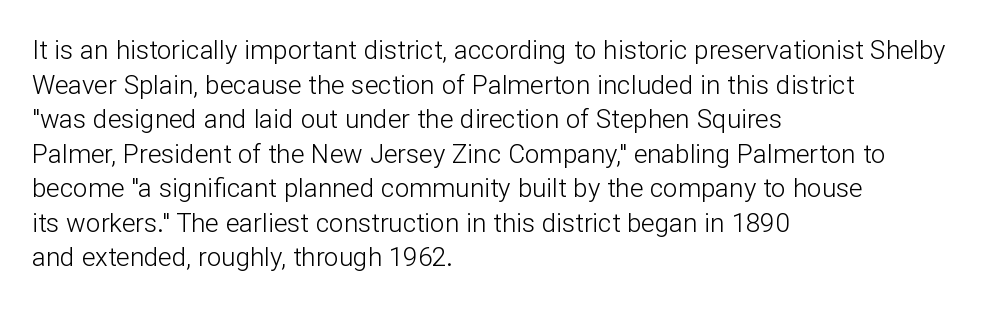
{"italic": "no", "bold": "no", "underline": "no", "align": "left", "line_spacing": "normal", "line_spacing_ratio": 1.33, "letter_spacing": "normal", "letter_spacing_em": 0.0, "glyph_px": 26}
